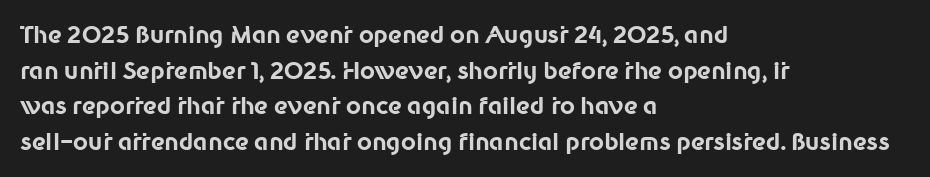
Is the block centered? No — it sits flush against the left margin. A full-strength bold gives these letters their thick strokes. The zone under the glyphs is completely vacant. This sample uses an upright cut, with every glyph sitting square on the baseline. The passage shown has conventional tracking throughout. The line-height multiplier appears to be the usual default.
